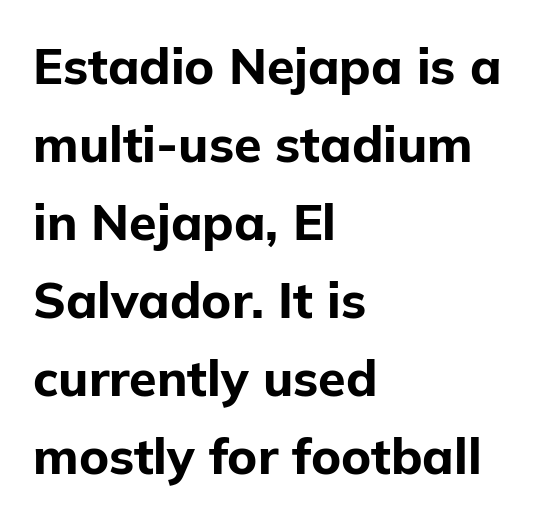
Q: Is the text bold? A: Yes.
Q: Is the text italic (slanted)? A: No, it is upright.
Q: Is the typeface a serif or a sans-serif typeface? A: Sans-serif.
Q: Is the text underlined? A: No.
Q: How is the paragraph aligned? A: Left-aligned.
Q: Is the spacing between letters normal or unusually wide? A: Normal.
Q: Is the spacing between lines tight, normal or loose? A: Normal.
Q: Width (condensed, normal, or wide)? A: Normal.
Q: Stroke contrast? A: Low.
Q: x-height? A: Medium.
Q: Monospaced? A: No.
